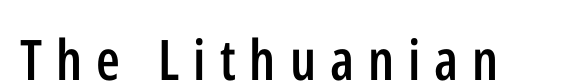
{"serif": "no", "italic": "no", "bold": "semi", "weight": "semibold", "width": "condensed", "stroke_contrast": "low", "x_height": "medium", "monospaced": "no", "underline": "no", "letter_spacing": "wide", "letter_spacing_em": 0.25, "glyph_px": 56}
